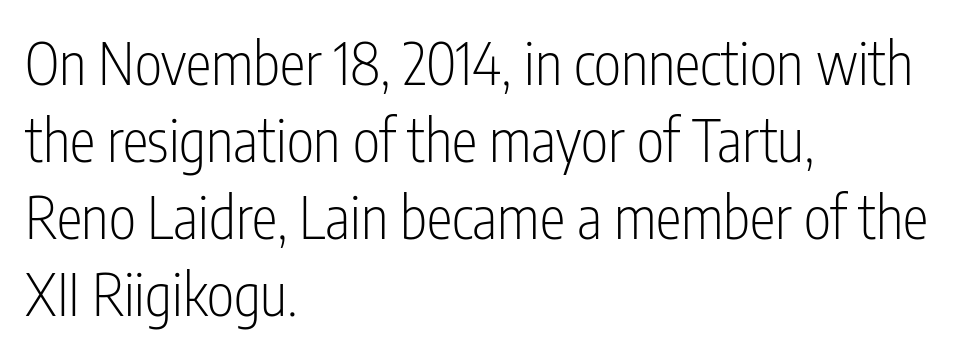
{"serif": "no", "italic": "no", "bold": "no", "weight": "light", "width": "condensed", "stroke_contrast": "low", "x_height": "medium", "monospaced": "no", "underline": "no", "align": "left", "line_spacing": "normal", "line_spacing_ratio": 1.33, "letter_spacing": "normal", "letter_spacing_em": 0.0, "glyph_px": 58}
